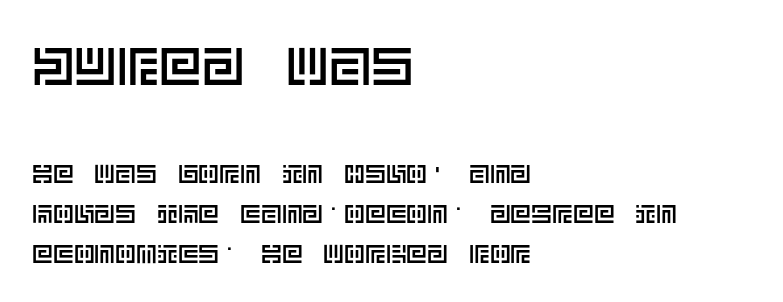
The image shows 53 px text type, upright; set left-aligned, normal line spacing (1.55x), normal letter spacing, not underlined; the first (top) block is 2.04x larger; a large x-height.
